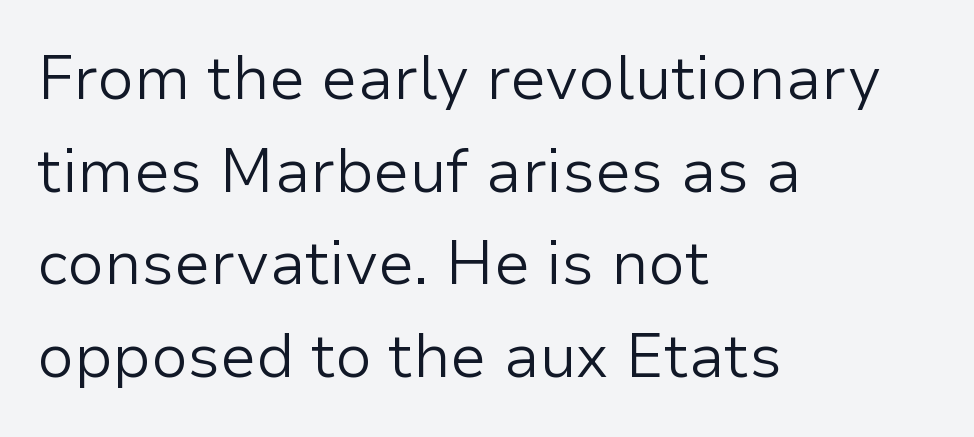
The image shows 61 px light sans-serif type, upright; set left-aligned, normal line spacing (1.52x), normal letter spacing, not underlined; low stroke contrast and a medium x-height.
